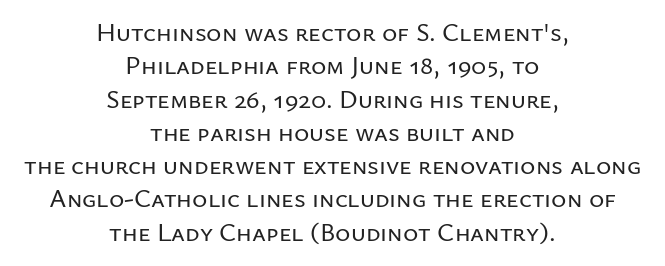
{"italic": "no", "underline": "no", "align": "center", "line_spacing": "normal", "line_spacing_ratio": 1.28, "letter_spacing": "normal", "letter_spacing_em": 0.0, "glyph_px": 26}
